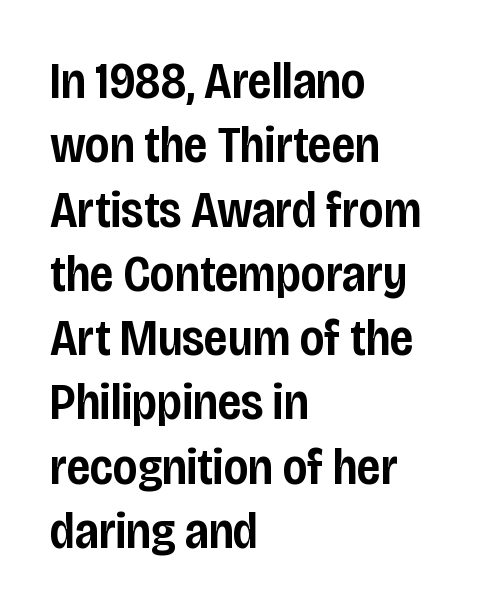
Honestly, the row spacing looks completely unremarkable. Does extra space separate the letters? No, they use regular spacing. No italicization has been applied; the sample stays upright. On the weight axis this lands at semibold, roughly 600. The specimen omits any rule beneath the text block's lines.
